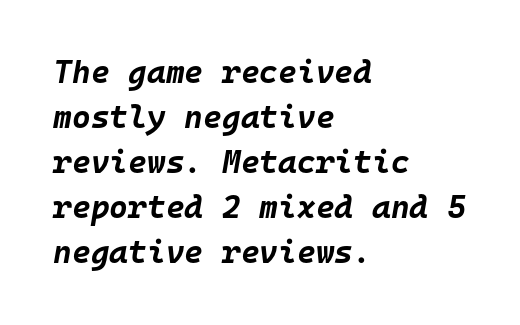
Q: Is the text bold? A: Yes.
Q: Is the text italic (slanted)? A: Yes, it leans right by about 10 degrees.
Q: Is the text underlined? A: No.
Q: How is the paragraph aligned? A: Left-aligned.
Q: Is the spacing between letters normal or unusually wide? A: Normal.
Q: Is the spacing between lines tight, normal or loose? A: Normal.
Q: Width (condensed, normal, or wide)? A: Normal.
Q: Stroke contrast? A: Low.
Q: x-height? A: Large.
Q: Monospaced? A: Yes.
